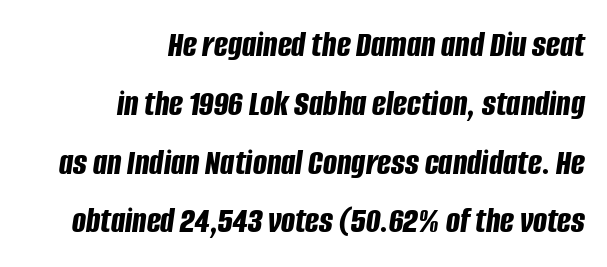
{"italic": "yes", "lean": "right", "slant_degrees": 8, "bold": "yes", "weight": "bold", "width": "condensed", "stroke_contrast": "low", "x_height": "large", "monospaced": "no", "underline": "no", "align": "right", "line_spacing": "normal", "line_spacing_ratio": 1.59, "letter_spacing": "normal", "letter_spacing_em": 0.0, "glyph_px": 37}
